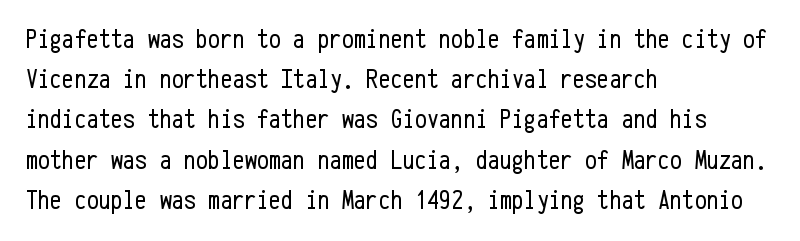
Q: Is the text bold? A: No.
Q: Is the text italic (slanted)? A: No, it is upright.
Q: Is the text underlined? A: No.
Q: How is the paragraph aligned? A: Left-aligned.
Q: Is the spacing between letters normal or unusually wide? A: Normal.
Q: Is the spacing between lines tight, normal or loose? A: Normal.
